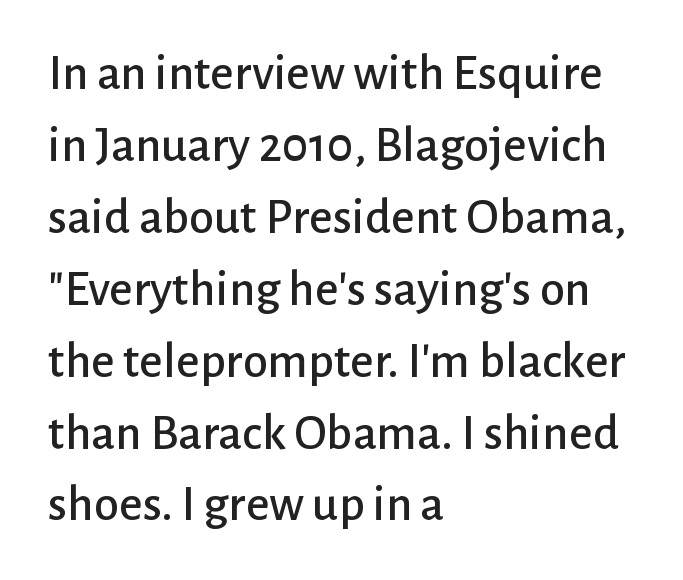
Q: Is the text italic (slanted)? A: No, it is upright.
Q: Is the typeface a serif or a sans-serif typeface? A: Sans-serif.
Q: Is the text underlined? A: No.
Q: How is the paragraph aligned? A: Left-aligned.
Q: Is the spacing between letters normal or unusually wide? A: Normal.
Q: Is the spacing between lines tight, normal or loose? A: Normal.
Q: Width (condensed, normal, or wide)? A: Normal.
Q: Stroke contrast? A: Low.
Q: x-height? A: Medium.
Q: Monospaced? A: No.
